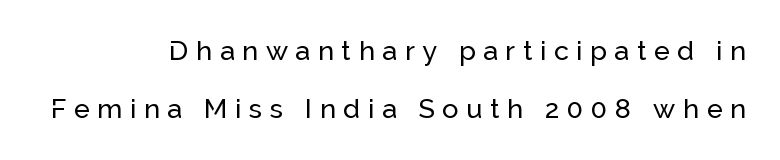
Q: Is the text italic (slanted)? A: No, it is upright.
Q: Is the text underlined? A: No.
Q: How is the paragraph aligned? A: Right-aligned.
Q: Is the spacing between letters normal or unusually wide? A: Unusually wide.
Q: Is the spacing between lines tight, normal or loose? A: Loose.
